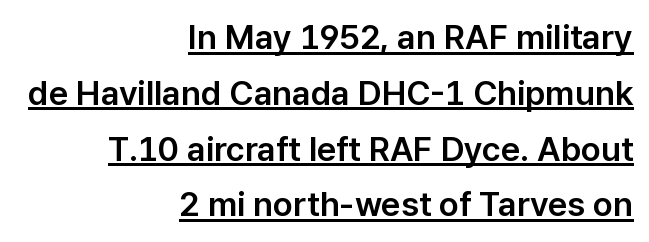
{"serif": "no", "italic": "no", "width": "normal", "stroke_contrast": "low", "x_height": "medium", "monospaced": "no", "underline": "yes", "align": "right", "line_spacing": "normal", "line_spacing_ratio": 1.64, "letter_spacing": "normal", "letter_spacing_em": 0.0, "glyph_px": 34}
